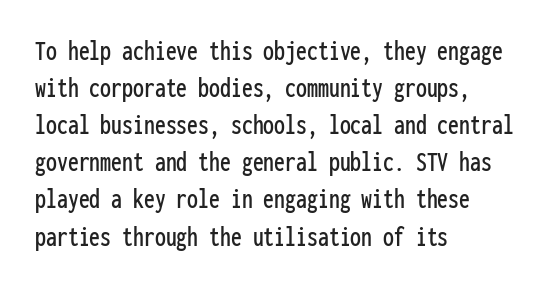
The image shows 29 px condensed sans-serif type, upright, monospaced; set left-aligned, normal line spacing (1.28x), normal letter spacing, not underlined; low stroke contrast and a medium x-height.
